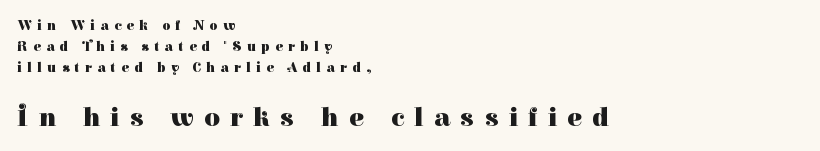
Q: Is the text bold? A: Yes.
Q: Is the text italic (slanted)? A: No, it is upright.
Q: Is the text underlined? A: No.
Q: How is the paragraph aligned? A: Left-aligned.
Q: Is the spacing between letters normal or unusually wide? A: Unusually wide.
Q: Is the spacing between lines tight, normal or loose? A: Normal.
Q: Which block of text is set in a larger size, the first (top) or the second (bottom)? A: The second (bottom) one.
